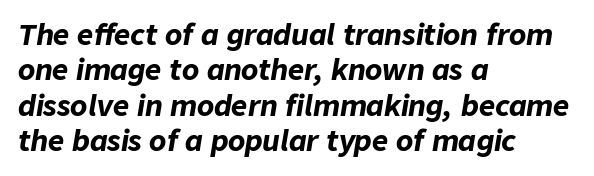
Q: Is the text bold? A: Yes.
Q: Is the text italic (slanted)? A: Yes, it leans right by about 9 degrees.
Q: Is the text underlined? A: No.
Q: How is the paragraph aligned? A: Left-aligned.
Q: Is the spacing between letters normal or unusually wide? A: Normal.
Q: Is the spacing between lines tight, normal or loose? A: Normal.
Q: Width (condensed, normal, or wide)? A: Normal.
Q: Stroke contrast? A: Low.
Q: x-height? A: Medium.
Q: Monospaced? A: No.
